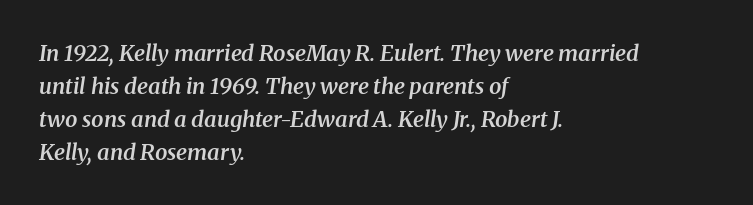
Q: Is the text bold? A: Semi-bold.
Q: Is the text italic (slanted)? A: Yes, it leans right by about 8 degrees.
Q: Is the text underlined? A: No.
Q: How is the paragraph aligned? A: Left-aligned.
Q: Is the spacing between letters normal or unusually wide? A: Normal.
Q: Is the spacing between lines tight, normal or loose? A: Normal.
